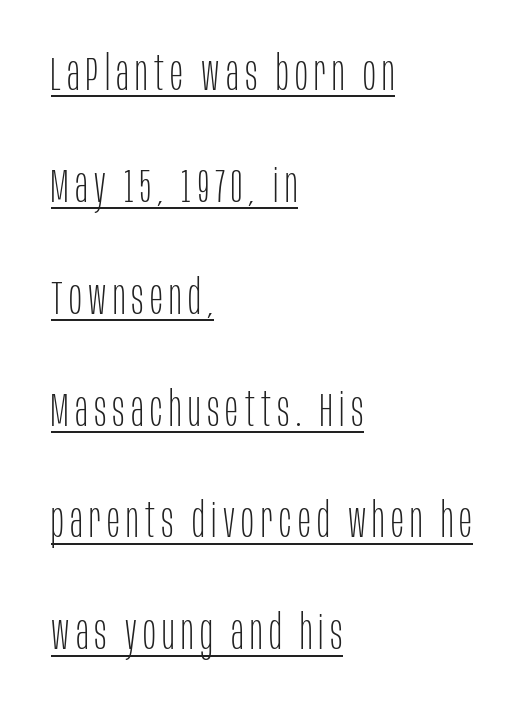
Honestly, the underline is the first thing you notice here. Each new line begins a long way beneath the previous one. Vertical strokes here are truly vertical. The rendering shows plain stroke endings on the letterforms — a sans-serif design.
